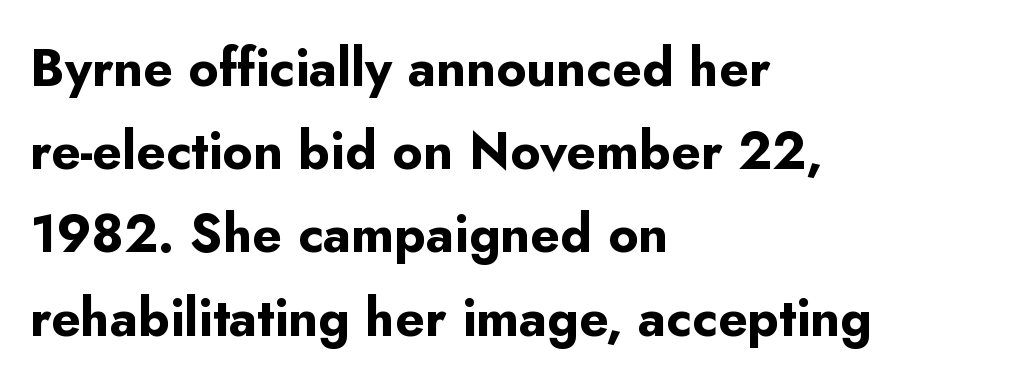
The image shows 52 px bold sans-serif type, upright; set left-aligned, normal line spacing (1.6x), normal letter spacing, not underlined; low stroke contrast and a small x-height.
